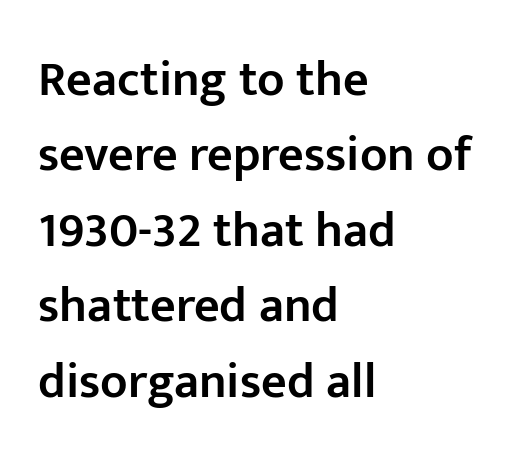
{"serif": "no", "italic": "no", "bold": "semi", "weight": "semibold", "width": "normal", "stroke_contrast": "low", "x_height": "medium", "monospaced": "no", "underline": "no", "align": "left", "line_spacing": "normal", "line_spacing_ratio": 1.51, "letter_spacing": "normal", "letter_spacing_em": 0.0, "glyph_px": 50}
